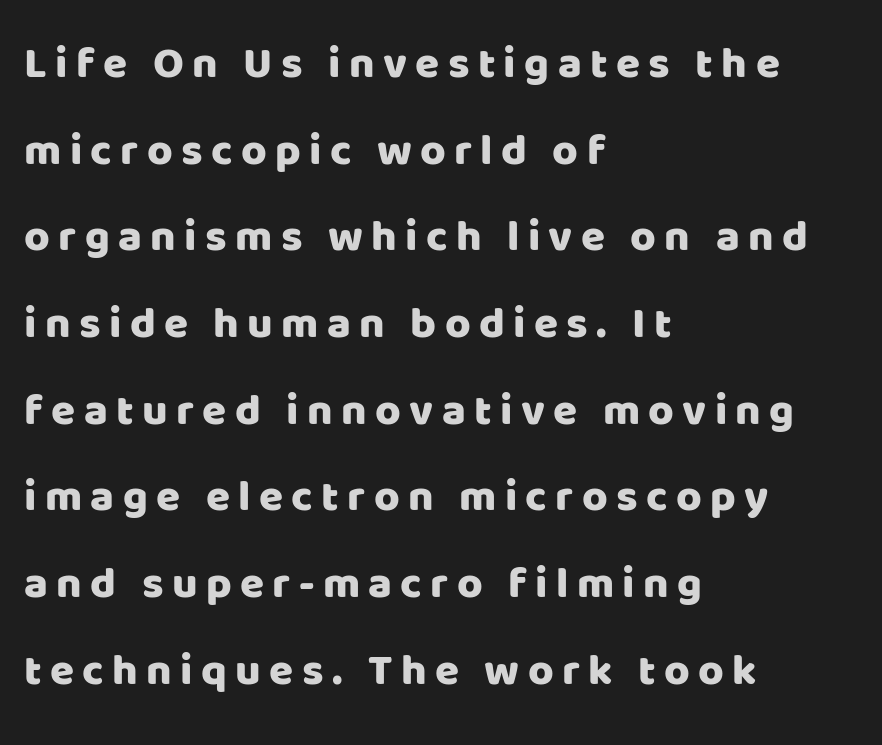
{"serif": "no", "italic": "no", "width": "normal", "stroke_contrast": "low", "x_height": "large", "monospaced": "no", "underline": "no", "align": "left", "line_spacing": "loose", "line_spacing_ratio": 1.97, "glyph_px": 44}
